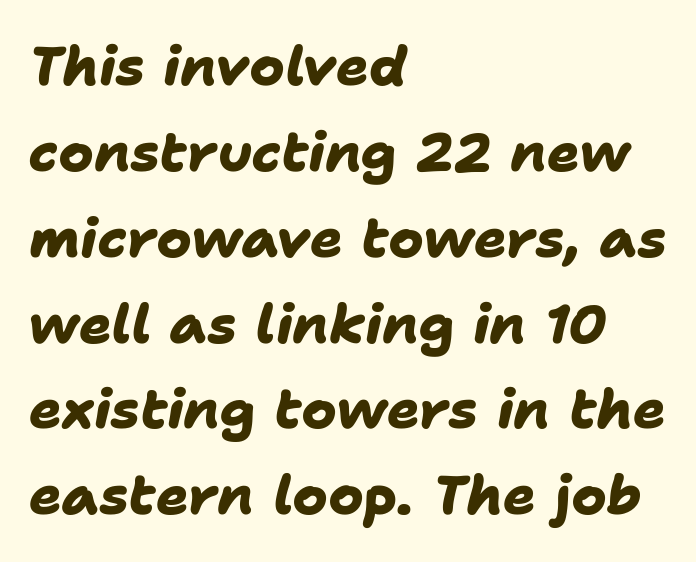
The image shows 54 px heavy sans-serif type; set left-aligned, normal line spacing (1.59x), normal letter spacing, not underlined; low stroke contrast and a medium x-height.
